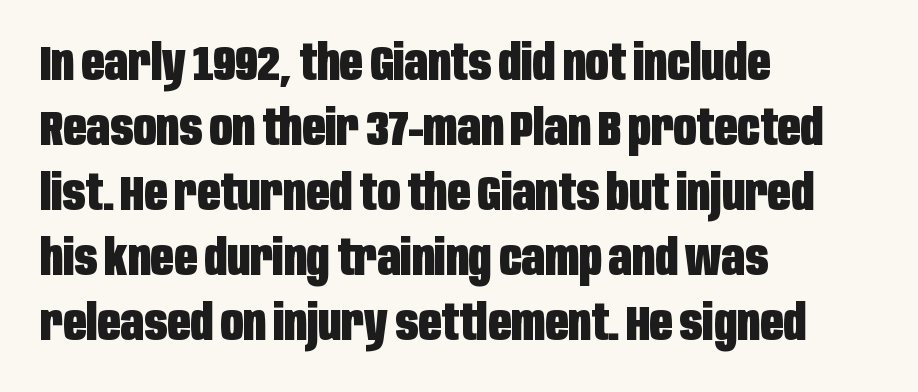
The image shows 50 px heavy, condensed sans-serif type, upright; set left-aligned, normal line spacing (1.3x), normal letter spacing, not underlined; low stroke contrast and a large x-height.
